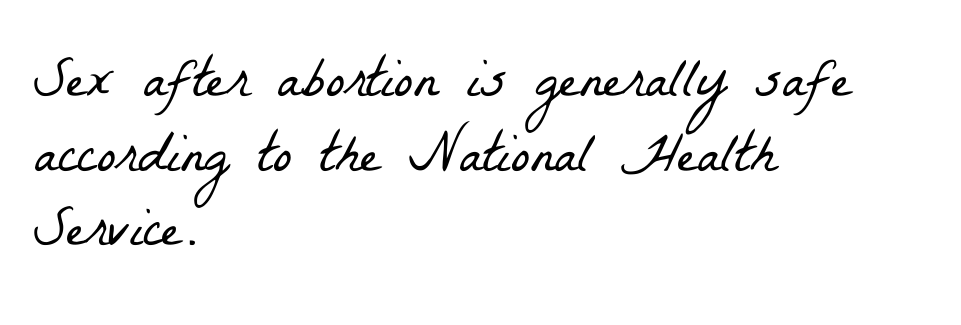
The letterforms sit at book weight or below. Descenders are the only things crossing below the line. Old-style or modern, the face here clearly has serifs. Do the characters align in a grid? No, the font is proportional. Each word holds together tightly as a unit, with standard inter-letter gaps.
